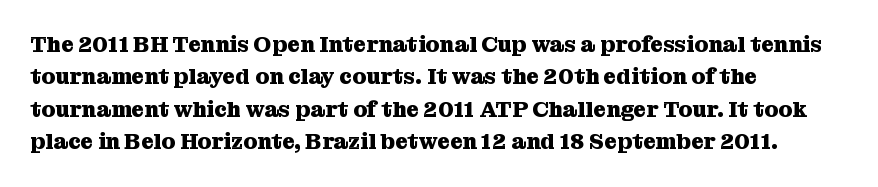
This block has exactly the height ordinary leading produces. A roman cut, with each character standing at attention. Typesetter's note: full bold, strokes at maximum text heaviness. The rendering anchors every line to the left-hand side.
